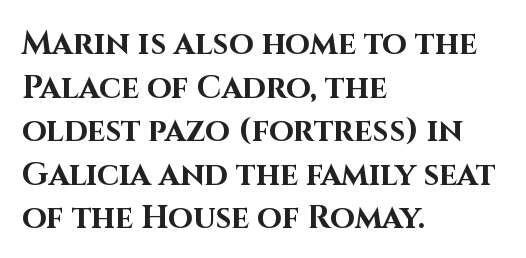
{"serif": "no", "italic": "no", "bold": "yes", "weight": "bold", "width": "normal", "stroke_contrast": "high", "x_height": "large", "monospaced": "no", "underline": "no", "align": "left", "line_spacing": "normal", "line_spacing_ratio": 1.36, "letter_spacing": "normal", "letter_spacing_em": 0.0, "glyph_px": 32}
